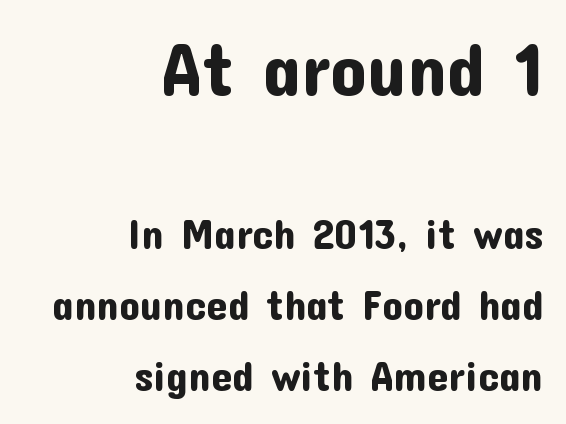
Q: Is the text italic (slanted)? A: No, it is upright.
Q: Is the typeface a serif or a sans-serif typeface? A: Sans-serif.
Q: Is the text underlined? A: No.
Q: How is the paragraph aligned? A: Right-aligned.
Q: Is the spacing between letters normal or unusually wide? A: Normal.
Q: Is the spacing between lines tight, normal or loose? A: Normal.
Q: Which block of text is set in a larger size, the first (top) or the second (bottom)? A: The first (top) one.
Q: Width (condensed, normal, or wide)? A: Normal.
Q: Stroke contrast? A: Low.
Q: x-height? A: Medium.
Q: Monospaced? A: No.
